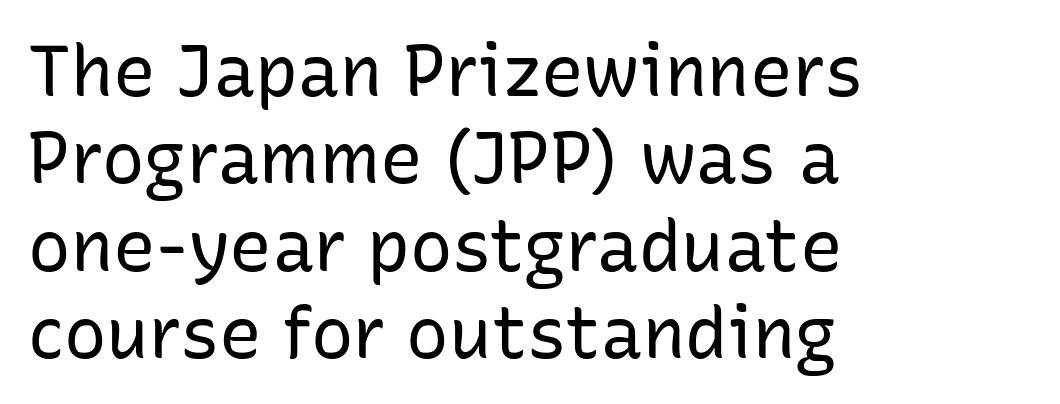
Q: Is the text bold? A: No.
Q: Is the text italic (slanted)? A: No, it is upright.
Q: Is the typeface a serif or a sans-serif typeface? A: Sans-serif.
Q: Is the text underlined? A: No.
Q: How is the paragraph aligned? A: Left-aligned.
Q: Is the spacing between letters normal or unusually wide? A: Normal.
Q: Width (condensed, normal, or wide)? A: Normal.
Q: Stroke contrast? A: Low.
Q: x-height? A: Medium.
Q: Monospaced? A: No.
